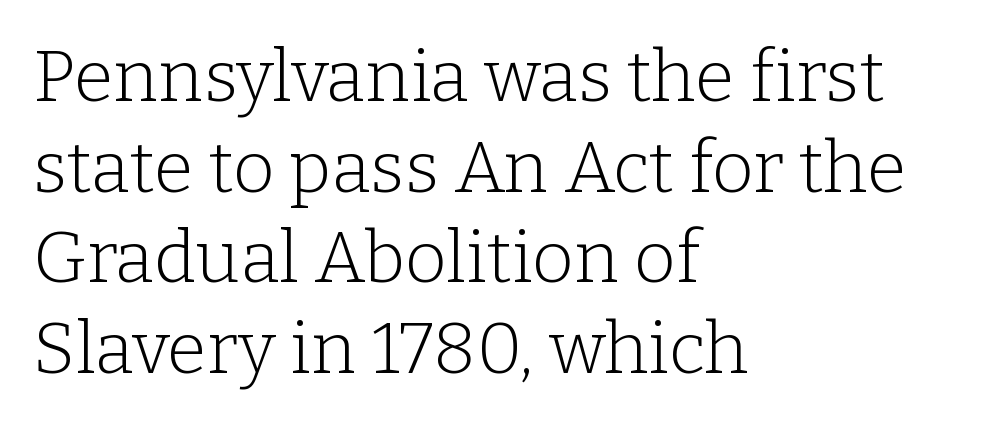
The image shows 72 px light serif type, upright; set left-aligned, normal line spacing (1.26x), normal letter spacing, not underlined; low stroke contrast and a medium x-height.
